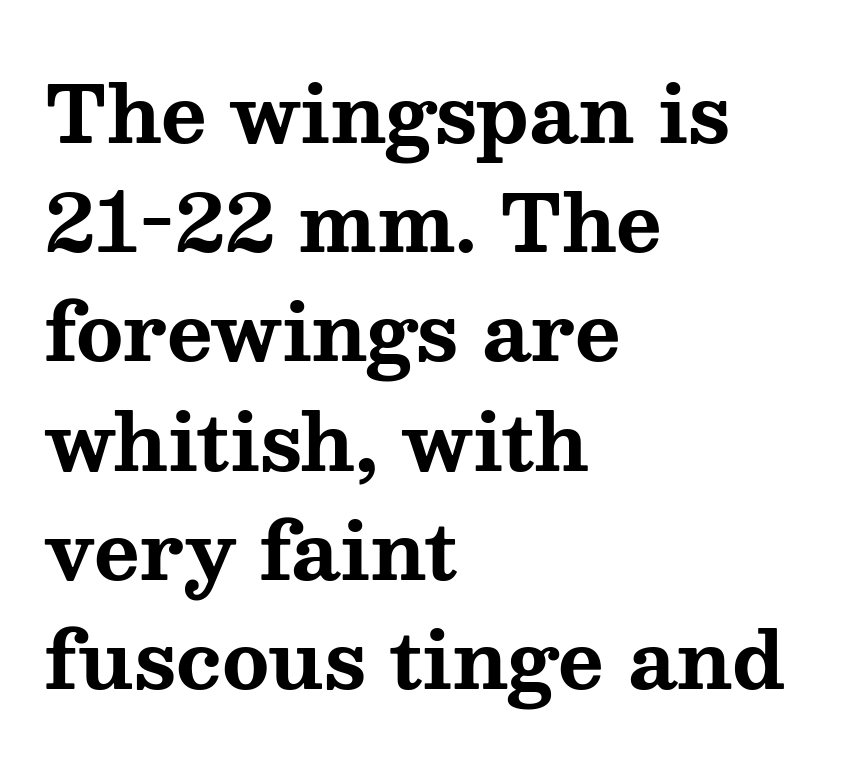
The glyphs are unaccompanied by any horizontal stroke below them. Examine the stroke ends and you'll spot serifs. The characters look thick and weighty, a clear bold. Leftover space on each line is placed entirely after the last word.
